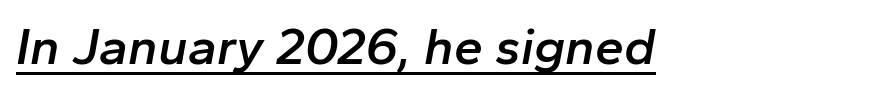
{"italic": "yes", "lean": "right", "slant_degrees": 10, "bold": "semi", "weight": "semibold", "width": "normal", "stroke_contrast": "low", "x_height": "medium", "monospaced": "no", "underline": "yes", "letter_spacing": "normal", "letter_spacing_em": 0.0, "glyph_px": 52}
